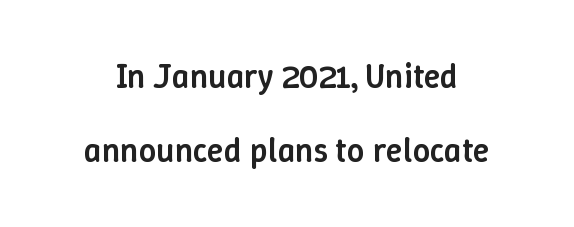
Q: Is the text bold? A: Semi-bold.
Q: Is the text italic (slanted)? A: No, it is upright.
Q: Is the text underlined? A: No.
Q: Is the spacing between letters normal or unusually wide? A: Normal.
Q: Is the spacing between lines tight, normal or loose? A: Loose.
Q: Width (condensed, normal, or wide)? A: Normal.
Q: Stroke contrast? A: Low.
Q: x-height? A: Medium.
Q: Monospaced? A: No.
